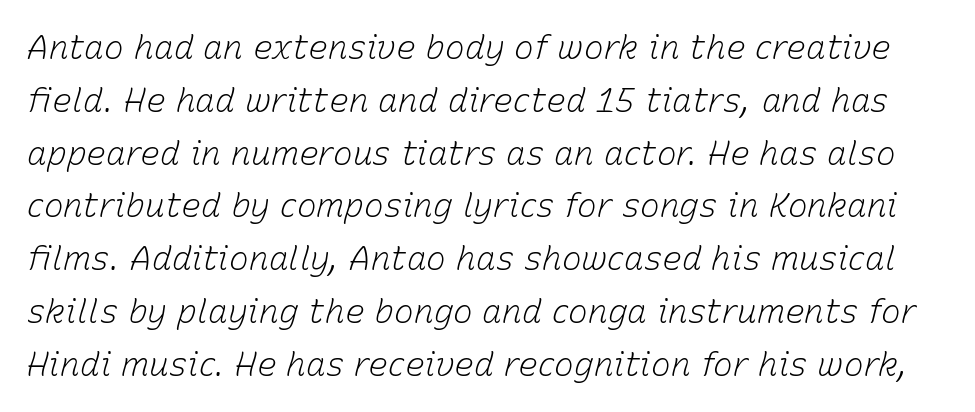
The strip under each line holds only bare page. A typesetter would call this proportional, since set widths differ per character. The vertical gap from one line to the next is medium. Ink coverage per letter is moderate at most. Tracking here is standard; glyphs follow each other at the usual distance. The typography opts for an oblique posture over an upright one.
